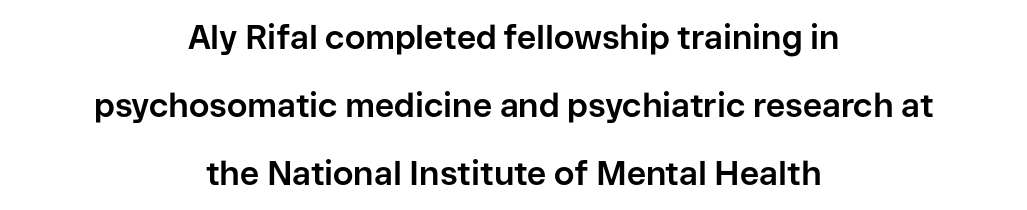
Typographic density is high because the face is bold. The letters stand straight up with perfectly vertical stems. The gaps between neighbouring characters are ordinary and unremarkable. Typeset on center — no edge is straight.
